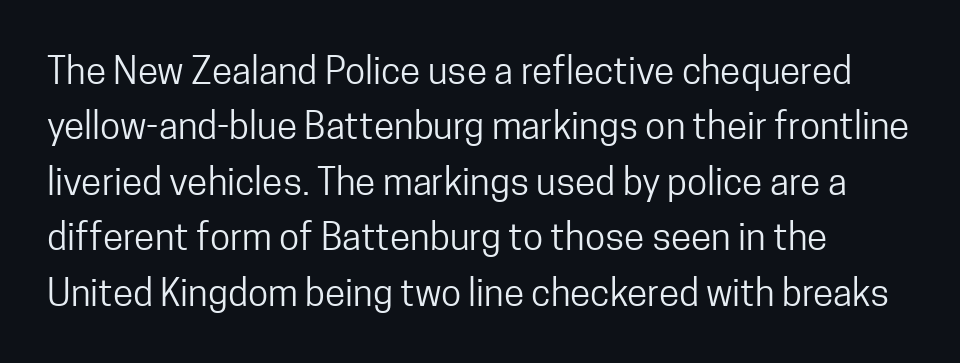
Q: Is the text bold? A: No.
Q: Is the text italic (slanted)? A: No, it is upright.
Q: Is the typeface a serif or a sans-serif typeface? A: Sans-serif.
Q: Is the text underlined? A: No.
Q: Is the spacing between letters normal or unusually wide? A: Normal.
Q: Is the spacing between lines tight, normal or loose? A: Normal.
Q: Width (condensed, normal, or wide)? A: Condensed.
Q: Stroke contrast? A: Low.
Q: x-height? A: Medium.
Q: Monospaced? A: No.
